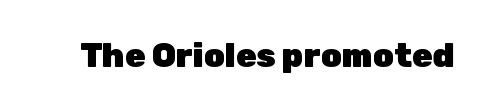
{"serif": "no", "italic": "no", "bold": "yes", "weight": "heavy", "width": "normal", "stroke_contrast": "low", "x_height": "medium", "monospaced": "no", "underline": "no", "letter_spacing": "normal", "letter_spacing_em": 0.0, "glyph_px": 33}
